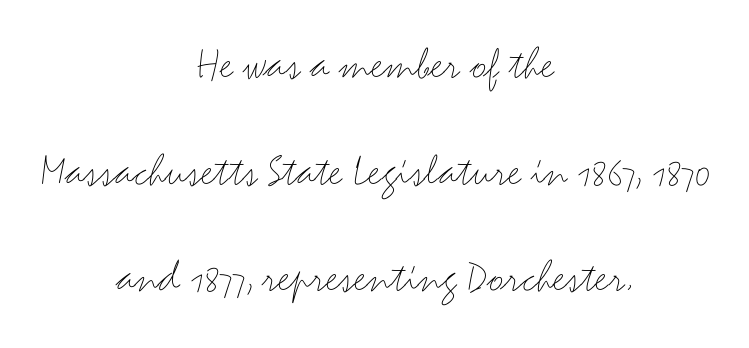
Q: Is the text bold? A: No.
Q: Is the text italic (slanted)? A: Yes.
Q: Is the typeface a serif or a sans-serif typeface? A: Sans-serif.
Q: Is the text underlined? A: No.
Q: How is the paragraph aligned? A: Centered.
Q: Is the spacing between letters normal or unusually wide? A: Normal.
Q: Is the spacing between lines tight, normal or loose? A: Loose.
Q: Width (condensed, normal, or wide)? A: Wide.
Q: Stroke contrast? A: Medium.
Q: x-height? A: Small.
Q: Monospaced? A: No.
